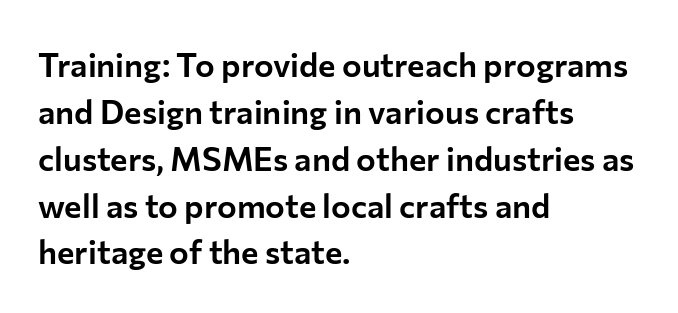
{"serif": "no", "italic": "no", "width": "normal", "stroke_contrast": "low", "x_height": "medium", "monospaced": "no", "underline": "no", "align": "left", "line_spacing": "normal", "line_spacing_ratio": 1.42, "letter_spacing": "normal", "letter_spacing_em": 0.0, "glyph_px": 33}
